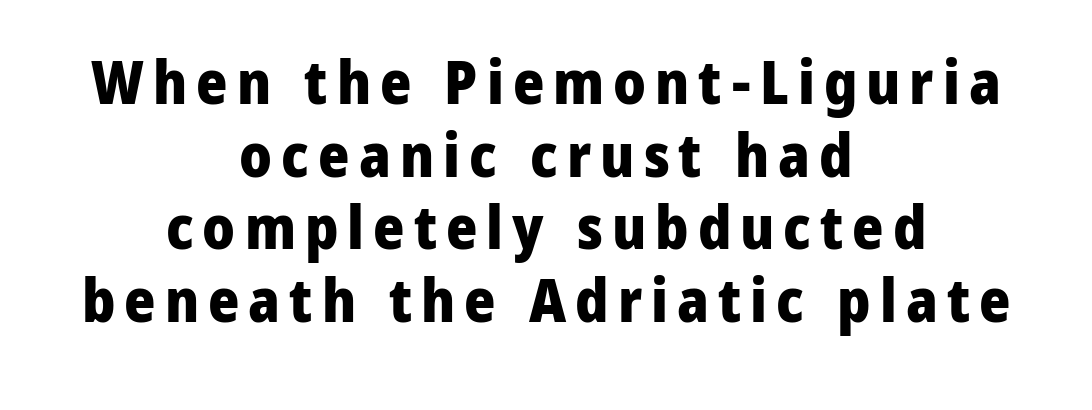
{"serif": "no", "italic": "no", "bold": "yes", "weight": "heavy", "width": "normal", "stroke_contrast": "low", "x_height": "medium", "monospaced": "no", "underline": "no", "align": "center", "line_spacing_ratio": 1.21, "glyph_px": 60}
